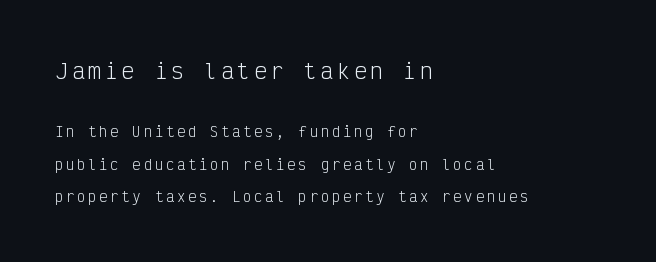
Q: Is the text bold? A: No.
Q: Is the text italic (slanted)? A: No, it is upright.
Q: Is the text underlined? A: No.
Q: How is the paragraph aligned? A: Left-aligned.
Q: Is the spacing between lines tight, normal or loose? A: Loose.
Q: Which block of text is set in a larger size, the first (top) or the second (bottom)? A: The first (top) one.
